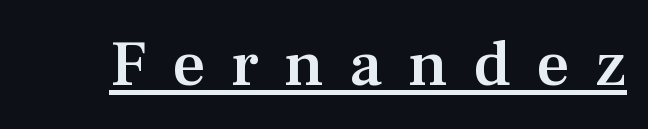
Q: Is the text bold? A: Semi-bold.
Q: Is the text italic (slanted)? A: No, it is upright.
Q: Is the typeface a serif or a sans-serif typeface? A: Serif.
Q: Is the text underlined? A: Yes.
Q: Is the spacing between letters normal or unusually wide? A: Unusually wide.
Q: Width (condensed, normal, or wide)? A: Normal.
Q: Stroke contrast? A: Medium.
Q: x-height? A: Medium.
Q: Monospaced? A: No.
